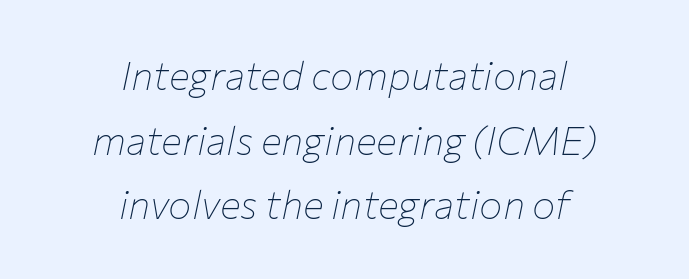
Baseline-to-baseline distance is the conventional proportion of letter height. Each line is balanced around a shared central axis. Underline: absent. The horizontal fit of the characters is conventional and even. Vertical stems look standard width or narrower in stroke.
